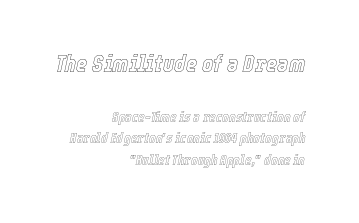
{"italic": "yes", "lean": "right", "slant_degrees": 12, "underline": "no", "align": "right", "line_spacing": "normal", "line_spacing_ratio": 1.56, "letter_spacing": "normal", "letter_spacing_em": 0.0, "larger_block": "first", "size_ratio": 1.71, "glyph_px": 24}
